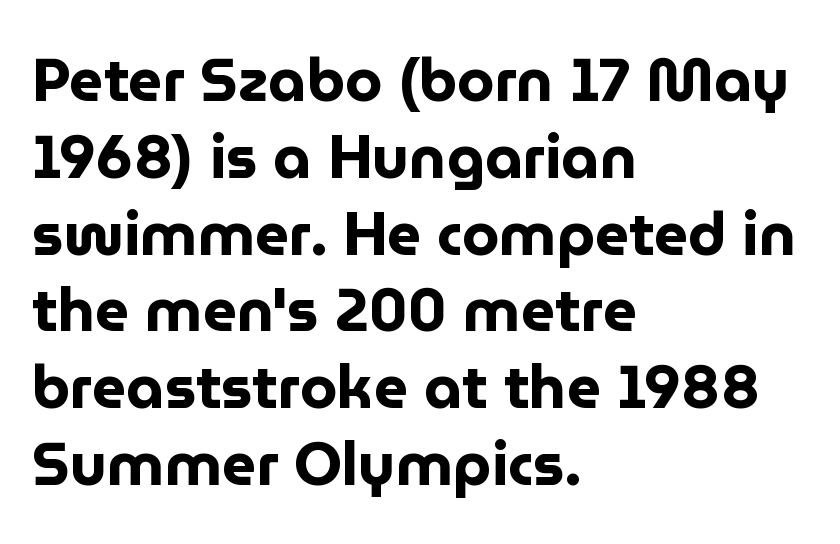
The image shows 60 px bold sans-serif type, upright; set left-aligned, normal line spacing (1.28x), normal letter spacing, not underlined; low stroke contrast and a medium x-height.
